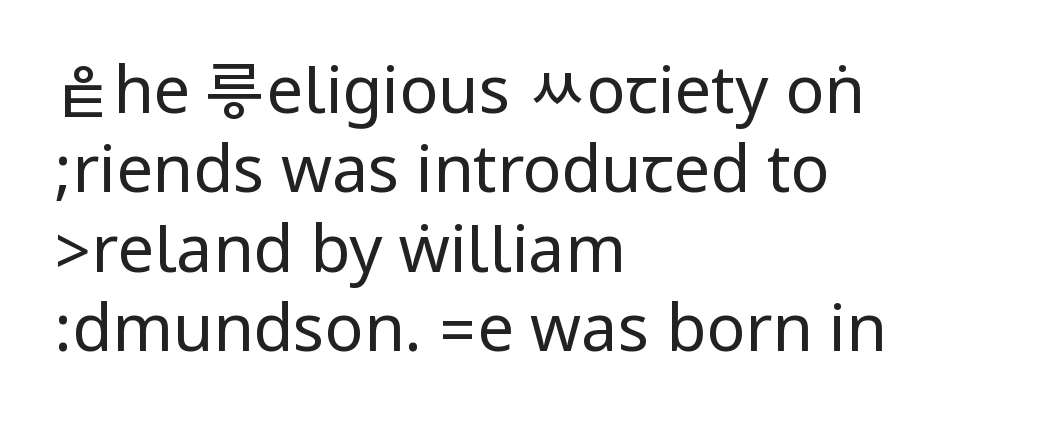
{"serif": "no", "italic": "no", "bold": "no", "weight": "regular", "width": "condensed", "stroke_contrast": "low", "underline": "no", "align": "left", "line_spacing_ratio": 1.22, "letter_spacing": "normal", "letter_spacing_em": 0.0, "glyph_px": 65}
